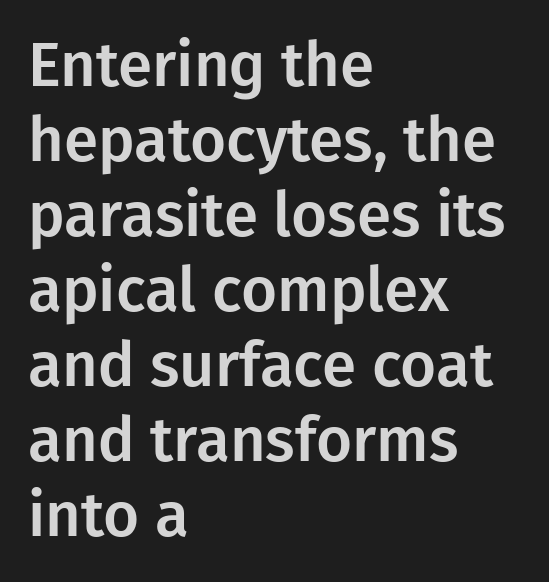
{"serif": "no", "italic": "no", "width": "normal", "stroke_contrast": "low", "x_height": "medium", "monospaced": "no", "underline": "no", "align": "left", "line_spacing_ratio": 1.21, "letter_spacing": "normal", "letter_spacing_em": 0.0, "glyph_px": 62}
